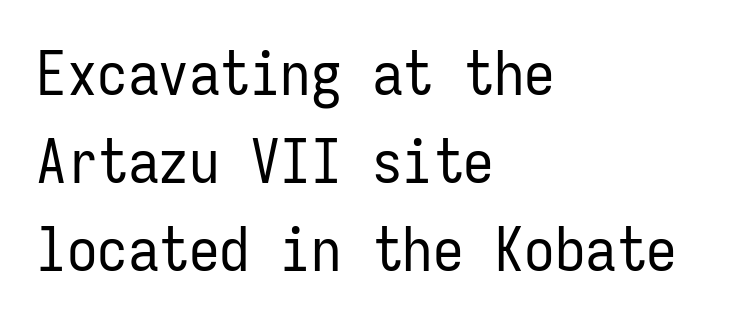
{"serif": "no", "italic": "no", "bold": "no", "weight": "regular", "width": "condensed", "stroke_contrast": "low", "x_height": "medium", "monospaced": "yes", "underline": "no", "align": "left", "line_spacing": "normal", "line_spacing_ratio": 1.44, "letter_spacing": "normal", "letter_spacing_em": 0.0, "glyph_px": 61}
